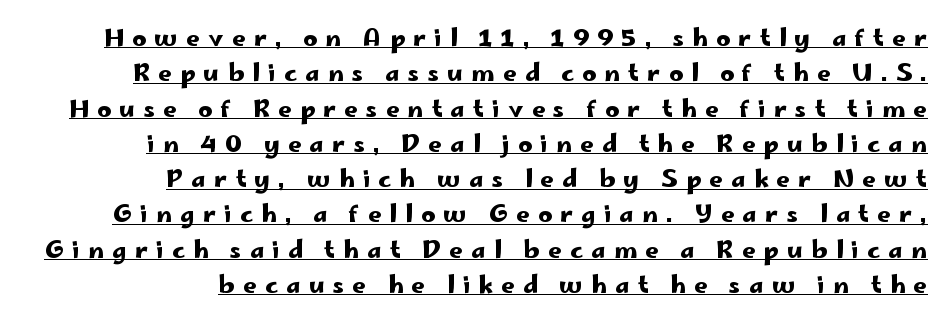
The image shows 24 px text type, upright; set right-aligned, normal line spacing (1.47x), unusually wide letter spacing (+0.34 em), underlined.
